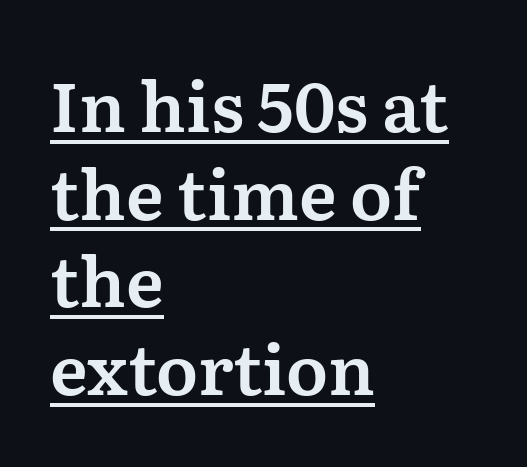
The image shows 69 px serif type, upright; set left-aligned, normal line spacing (1.27x), normal letter spacing, underlined; medium stroke contrast and a medium x-height.
